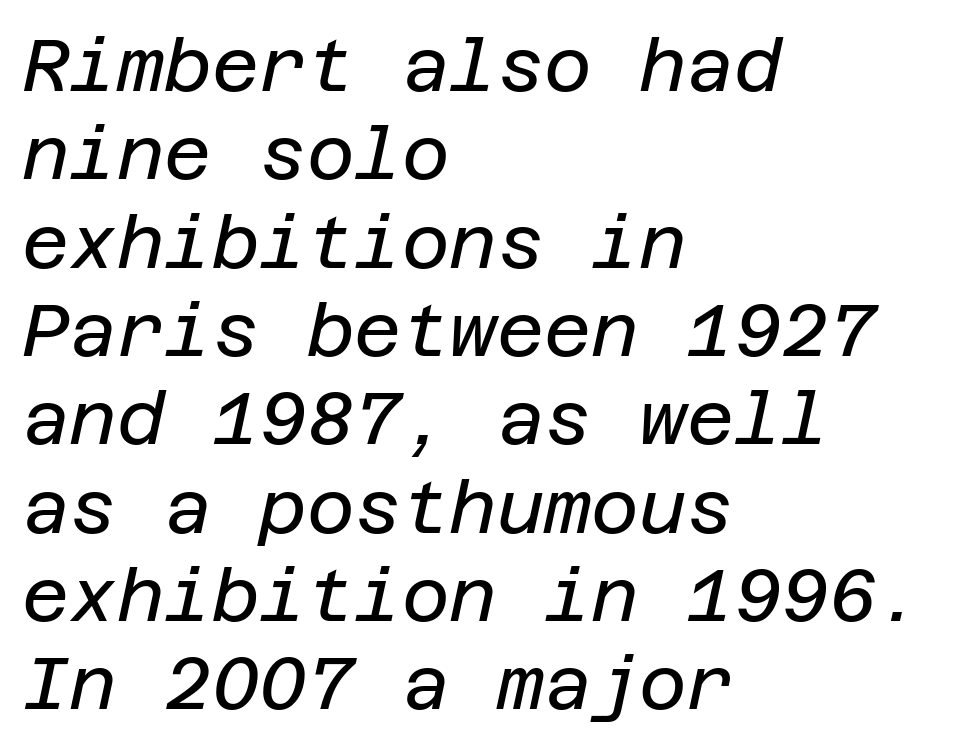
{"italic": "yes", "lean": "right", "slant_degrees": 12, "bold": "no", "weight": "regular", "width": "normal", "stroke_contrast": "low", "x_height": "large", "underline": "no", "align": "left", "line_spacing_ratio": 1.21, "letter_spacing": "normal", "letter_spacing_em": 0.0, "glyph_px": 73}
